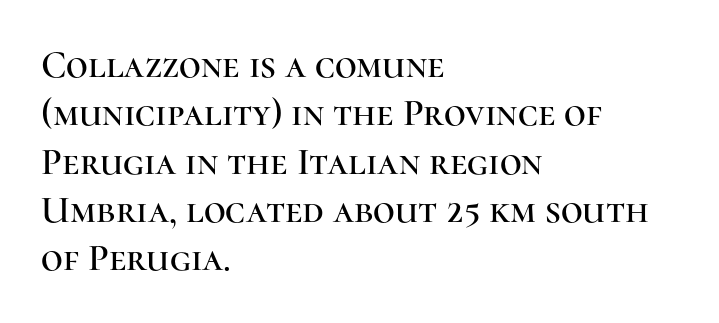
{"serif": "yes", "italic": "no", "width": "normal", "stroke_contrast": "high", "x_height": "medium", "monospaced": "no", "underline": "no", "align": "left", "line_spacing": "normal", "line_spacing_ratio": 1.27, "letter_spacing": "normal", "letter_spacing_em": 0.0, "glyph_px": 38}
